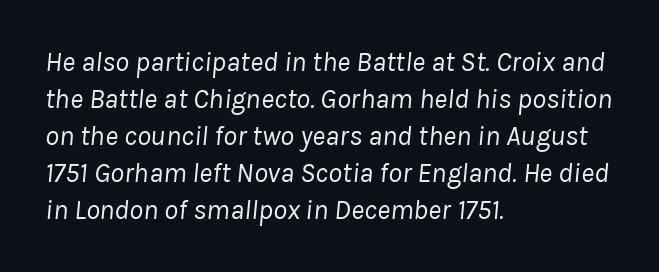
Beneath every word, the page is bare. The rendering uses a moderate line-height, typical for paragraphs. Is this a fixed-width face? No — the glyphs have proportional, varying widths. On a weight scale, this lands at 450 or below. Leftover space on each line is placed entirely after the last word. An italicized treatment has been applied to the whole sample.
